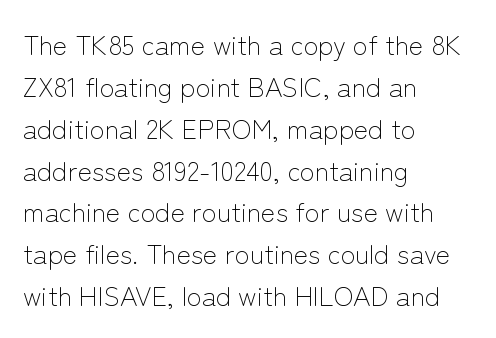
The image shows 27 px text type, upright; set left-aligned, normal line spacing (1.55x), normal letter spacing, not underlined.
